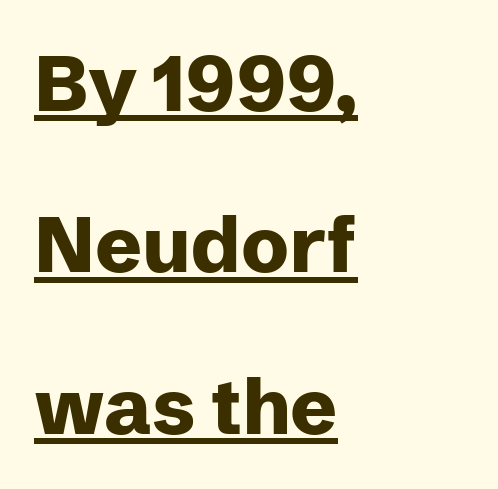
Q: Is the text bold? A: Yes.
Q: Is the text italic (slanted)? A: No, it is upright.
Q: Is the typeface a serif or a sans-serif typeface? A: Sans-serif.
Q: Is the text underlined? A: Yes.
Q: How is the paragraph aligned? A: Left-aligned.
Q: Is the spacing between letters normal or unusually wide? A: Normal.
Q: Is the spacing between lines tight, normal or loose? A: Loose.
Q: Width (condensed, normal, or wide)? A: Normal.
Q: Stroke contrast? A: Low.
Q: x-height? A: Medium.
Q: Monospaced? A: No.
